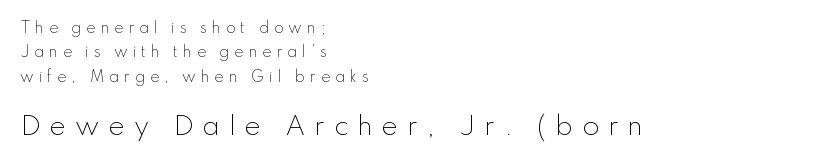
No extra ink here — the face is not bold. Short note: letters widely spaced. The passage shown begins with its smaller block and ends with its larger one. Check under the words: just untouched page.
